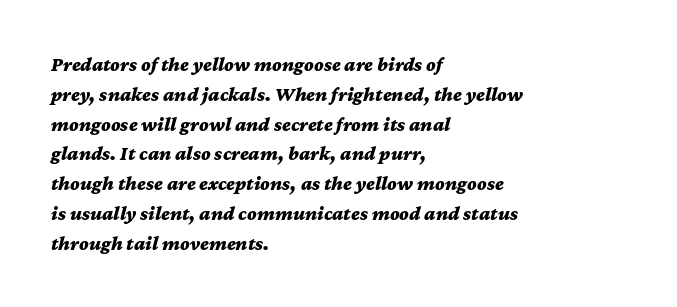
The image shows 20 px bold type, italic (leaning right); set left-aligned, normal line spacing (1.49x), normal letter spacing, not underlined.
